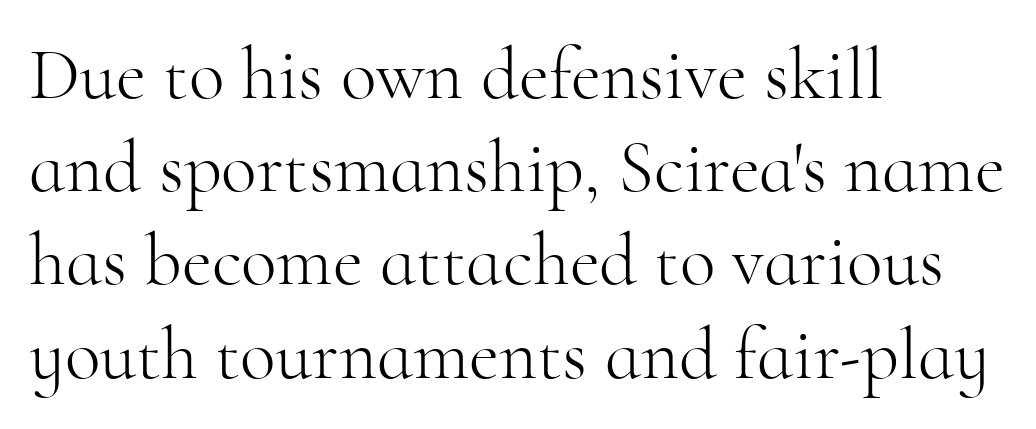
The image shows 74 px light serif type, upright; set left-aligned, normal line spacing (1.26x), normal letter spacing, not underlined; high stroke contrast and a small x-height.
